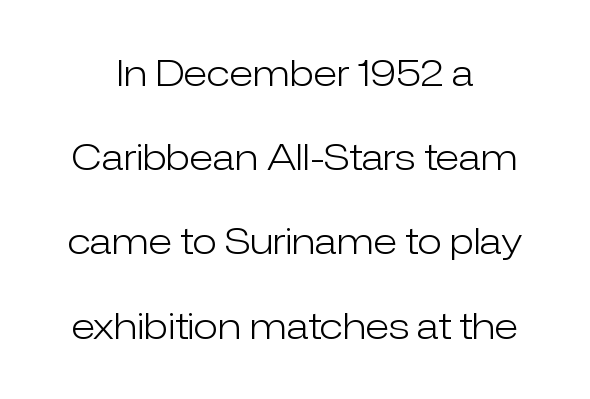
{"serif": "no", "italic": "no", "bold": "no", "weight": "light", "width": "normal", "stroke_contrast": "low", "x_height": "medium", "monospaced": "no", "underline": "no", "align": "center", "line_spacing": "loose", "line_spacing_ratio": 2.34, "letter_spacing": "normal", "letter_spacing_em": 0.0, "glyph_px": 36}
